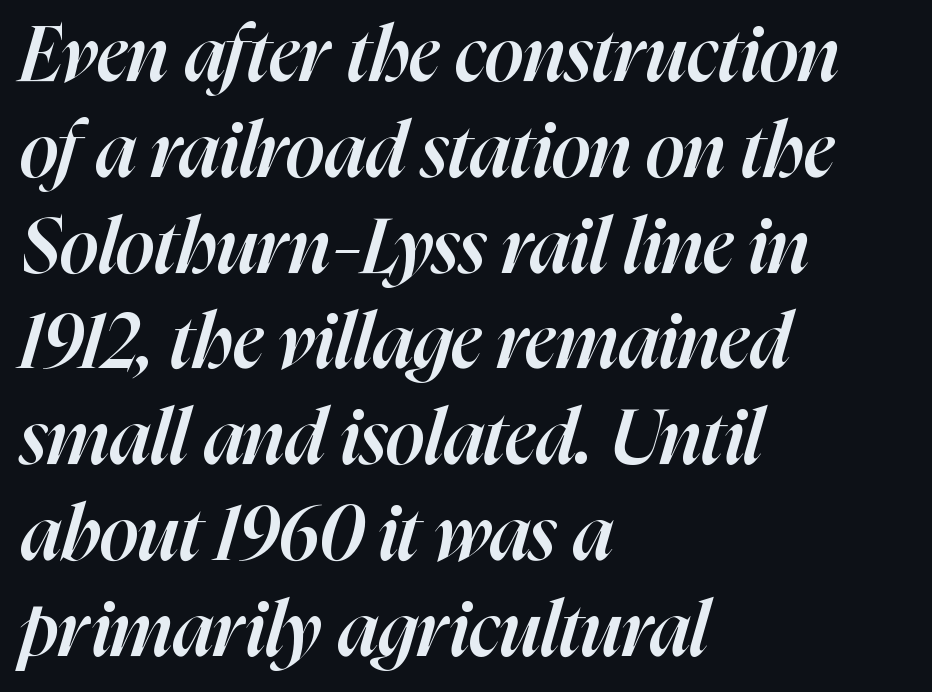
{"italic": "yes", "lean": "right", "slant_degrees": 16, "bold": "semi", "weight": "semibold", "width": "normal", "stroke_contrast": "high", "x_height": "medium", "monospaced": "no", "underline": "no", "align": "left", "line_spacing": "normal", "line_spacing_ratio": 1.26, "letter_spacing": "normal", "letter_spacing_em": 0.0, "glyph_px": 76}
